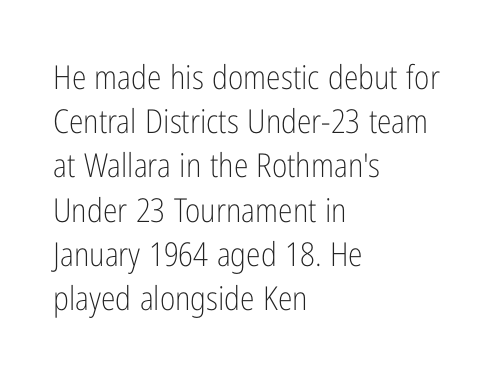
Q: Is the text bold? A: No.
Q: Is the text italic (slanted)? A: No, it is upright.
Q: Is the typeface a serif or a sans-serif typeface? A: Sans-serif.
Q: Is the text underlined? A: No.
Q: How is the paragraph aligned? A: Left-aligned.
Q: Is the spacing between letters normal or unusually wide? A: Normal.
Q: Is the spacing between lines tight, normal or loose? A: Normal.
Q: Width (condensed, normal, or wide)? A: Condensed.
Q: Stroke contrast? A: Low.
Q: x-height? A: Medium.
Q: Monospaced? A: No.
